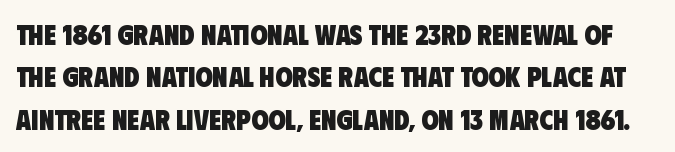
{"serif": "no", "bold": "yes", "weight": "heavy", "width": "condensed", "stroke_contrast": "low", "x_height": "large", "monospaced": "no", "underline": "no", "line_spacing": "normal", "line_spacing_ratio": 1.51, "letter_spacing": "normal", "letter_spacing_em": 0.0, "glyph_px": 28}
